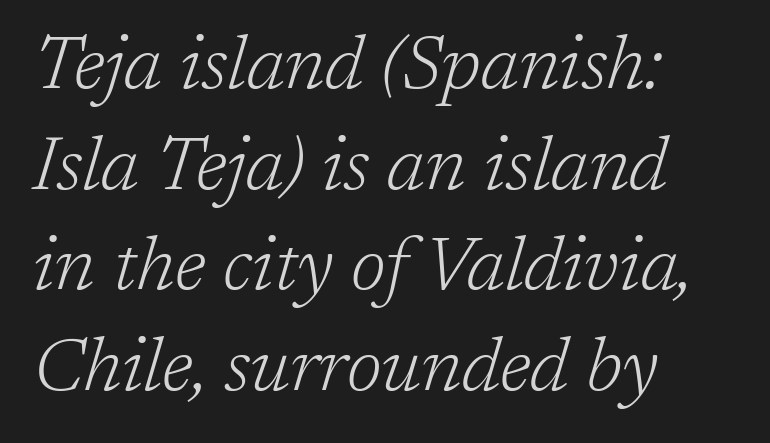
The image shows 74 px light serif type, italic (leaning right); set left-aligned, normal line spacing (1.36x), normal letter spacing, not underlined; low stroke contrast and a medium x-height.
